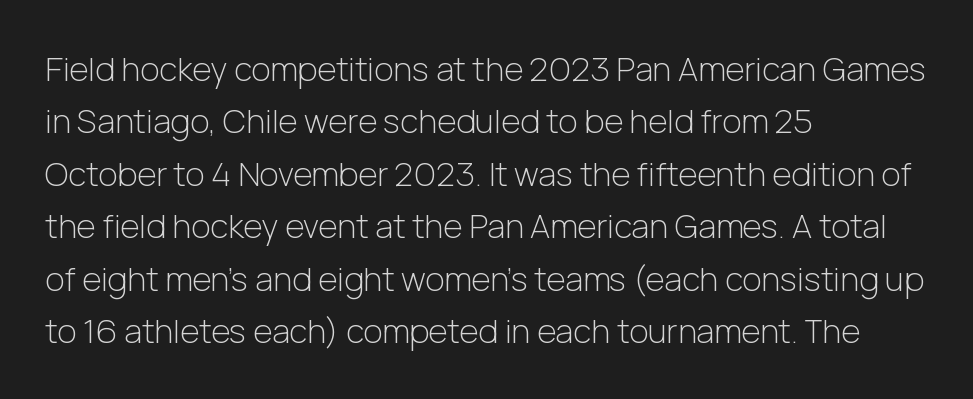
Vertical strokes here are truly vertical. Think standard paragraph weight, or any step lighter than that. The lines in this sample share a left origin and differ only in where they stop. The type family on display is of the sans-serif kind.
